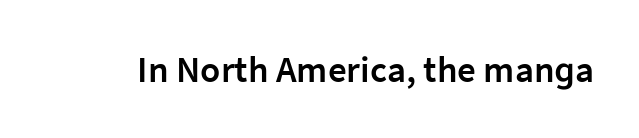
The image shows 37 px semibold sans-serif type, upright; set normal letter spacing, not underlined; low stroke contrast and a medium x-height.
